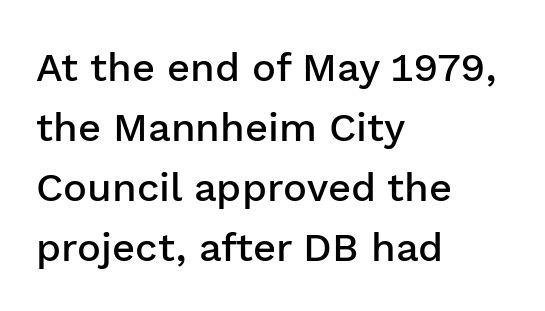
Q: Is the text bold? A: Semi-bold.
Q: Is the text italic (slanted)? A: No, it is upright.
Q: Is the typeface a serif or a sans-serif typeface? A: Sans-serif.
Q: Is the text underlined? A: No.
Q: How is the paragraph aligned? A: Left-aligned.
Q: Is the spacing between letters normal or unusually wide? A: Normal.
Q: Is the spacing between lines tight, normal or loose? A: Normal.
Q: Width (condensed, normal, or wide)? A: Normal.
Q: Stroke contrast? A: Low.
Q: x-height? A: Medium.
Q: Monospaced? A: No.
